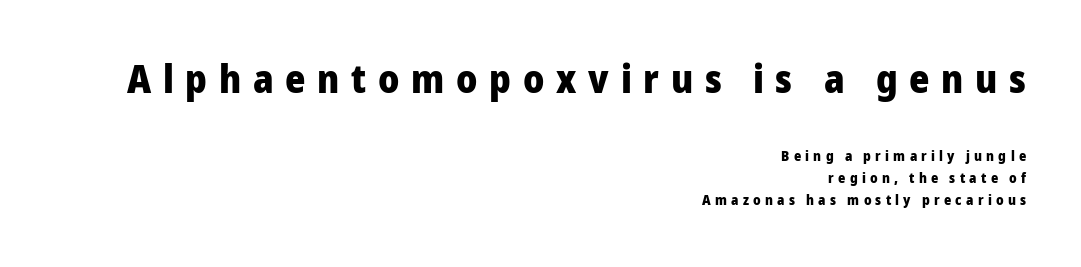
Q: Is the text bold? A: Yes.
Q: Is the text italic (slanted)? A: No, it is upright.
Q: Is the typeface a serif or a sans-serif typeface? A: Sans-serif.
Q: Is the text underlined? A: No.
Q: How is the paragraph aligned? A: Right-aligned.
Q: Is the spacing between letters normal or unusually wide? A: Unusually wide.
Q: Is the spacing between lines tight, normal or loose? A: Normal.
Q: Which block of text is set in a larger size, the first (top) or the second (bottom)? A: The first (top) one.
Q: Width (condensed, normal, or wide)? A: Normal.
Q: Stroke contrast? A: Low.
Q: x-height? A: Medium.
Q: Monospaced? A: No.
